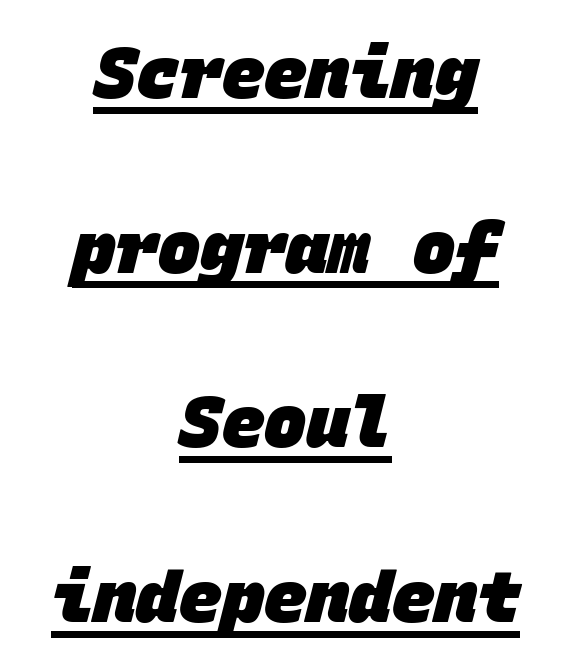
Q: Is the text bold? A: Yes.
Q: Is the typeface a serif or a sans-serif typeface? A: Sans-serif.
Q: Is the text underlined? A: Yes.
Q: How is the paragraph aligned? A: Centered.
Q: Is the spacing between letters normal or unusually wide? A: Normal.
Q: Is the spacing between lines tight, normal or loose? A: Loose.
Q: Width (condensed, normal, or wide)? A: Normal.
Q: Stroke contrast? A: Low.
Q: x-height? A: Large.
Q: Monospaced? A: Yes.
